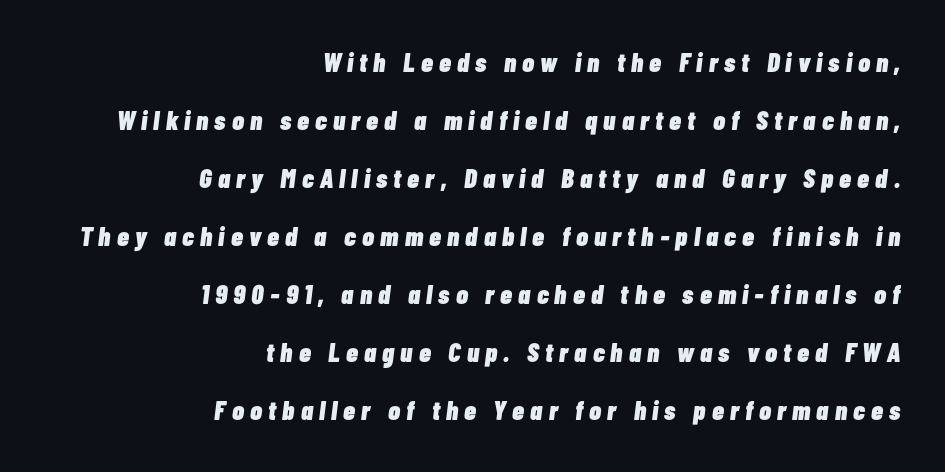
Quick note: interline space is abundant. Compared with a flush-left layout, this one pins lines to the opposite, right side. Quick note: italic. Look at the stroke-to-counter ratio: heavy, a bold. There is plenty of visible air inserted between adjacent glyphs. Only glyphs here, with clear space below each row.
